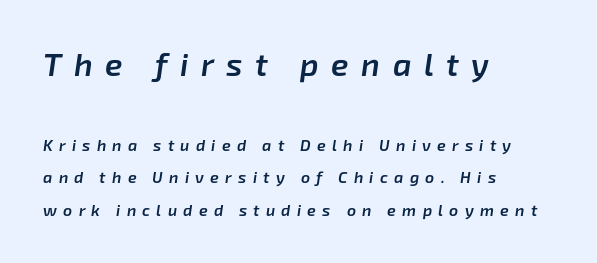
Q: Is the text bold? A: Semi-bold.
Q: Is the text italic (slanted)? A: Yes, it leans right by about 8 degrees.
Q: Is the text underlined? A: No.
Q: How is the paragraph aligned? A: Left-aligned.
Q: Is the spacing between letters normal or unusually wide? A: Unusually wide.
Q: Is the spacing between lines tight, normal or loose? A: Loose.
Q: Which block of text is set in a larger size, the first (top) or the second (bottom)? A: The first (top) one.
Q: Width (condensed, normal, or wide)? A: Normal.
Q: Stroke contrast? A: Low.
Q: x-height? A: Medium.
Q: Monospaced? A: No.
